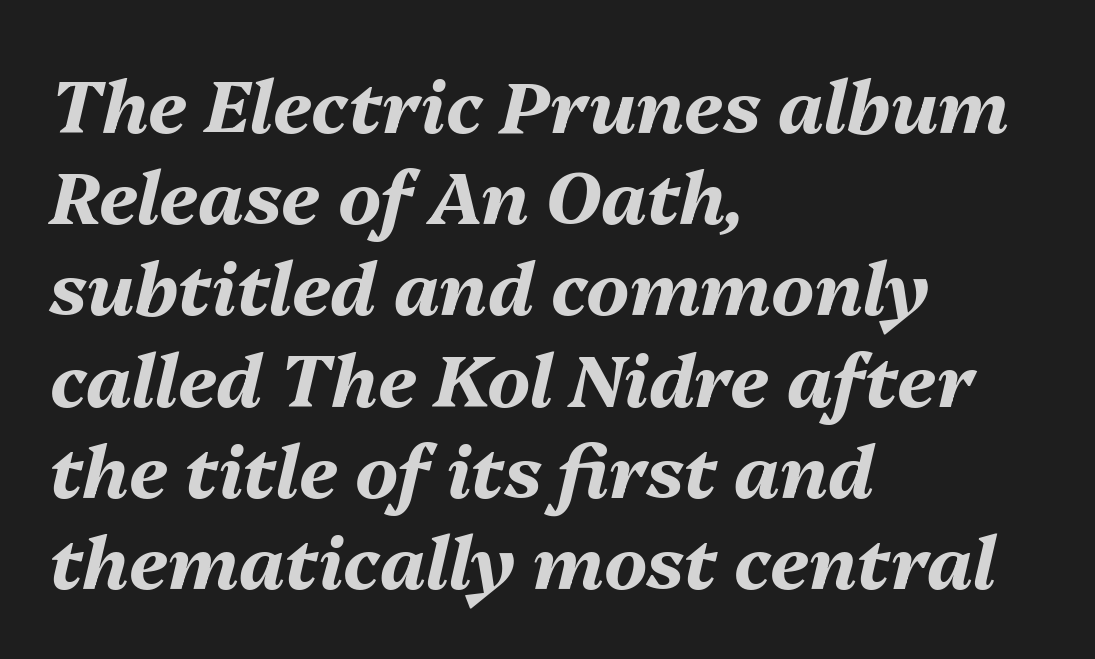
The image shows 73 px bold type, italic (leaning right); set left-aligned, normal line spacing (1.25x), normal letter spacing, not underlined; medium stroke contrast and a medium x-height.
